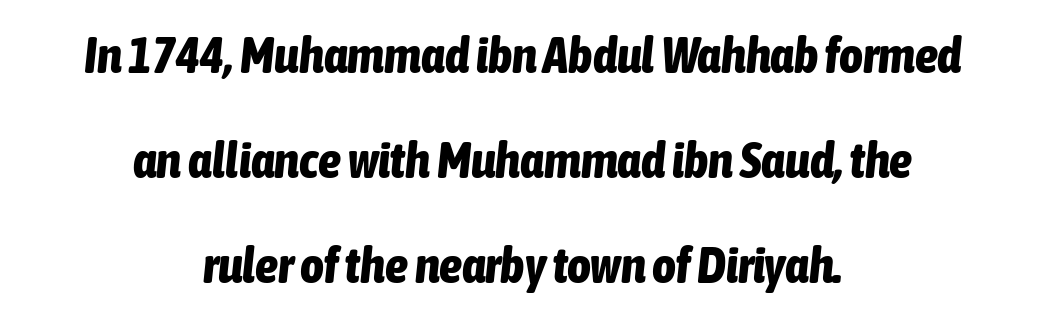
{"italic": "yes", "lean": "right", "slant_degrees": 6, "bold": "yes", "weight": "bold", "width": "condensed", "stroke_contrast": "low", "x_height": "medium", "monospaced": "no", "underline": "no", "align": "center", "line_spacing": "loose", "line_spacing_ratio": 2.06, "letter_spacing": "normal", "letter_spacing_em": 0.0, "glyph_px": 51}
